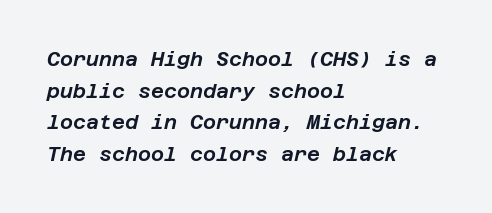
The image shows 20 px text type, italic (leaning right); set left-aligned, normal line spacing (1.58x), normal letter spacing, not underlined.
